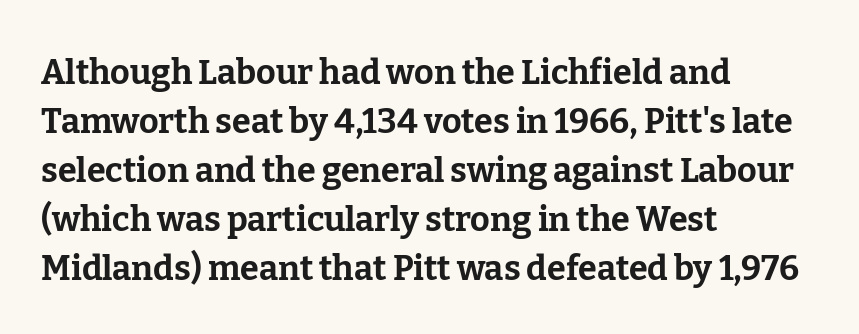
The image shows 34 px bold serif type, upright; set left-aligned, normal line spacing (1.44x), normal letter spacing, not underlined; low stroke contrast and a medium x-height.
